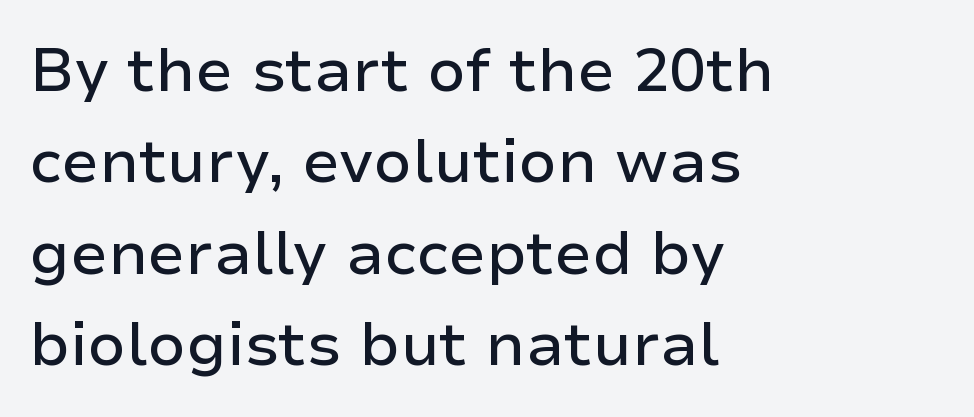
Q: Is the text italic (slanted)? A: No, it is upright.
Q: Is the typeface a serif or a sans-serif typeface? A: Sans-serif.
Q: Is the text underlined? A: No.
Q: How is the paragraph aligned? A: Left-aligned.
Q: Is the spacing between letters normal or unusually wide? A: Normal.
Q: Is the spacing between lines tight, normal or loose? A: Normal.
Q: Width (condensed, normal, or wide)? A: Normal.
Q: Stroke contrast? A: Low.
Q: x-height? A: Medium.
Q: Monospaced? A: No.
